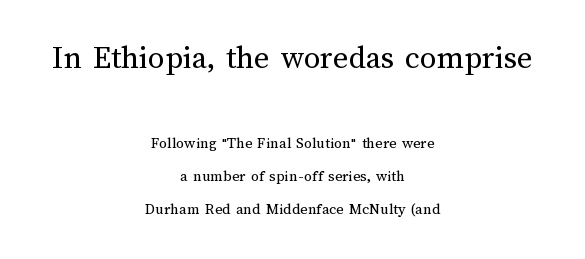
Q: Is the text bold? A: No.
Q: Is the text italic (slanted)? A: No, it is upright.
Q: Is the text underlined? A: No.
Q: How is the paragraph aligned? A: Centered.
Q: Is the spacing between letters normal or unusually wide? A: Normal.
Q: Is the spacing between lines tight, normal or loose? A: Loose.
Q: Which block of text is set in a larger size, the first (top) or the second (bottom)? A: The first (top) one.
Q: Width (condensed, normal, or wide)? A: Normal.
Q: Stroke contrast? A: Medium.
Q: x-height? A: Medium.
Q: Monospaced? A: No.
